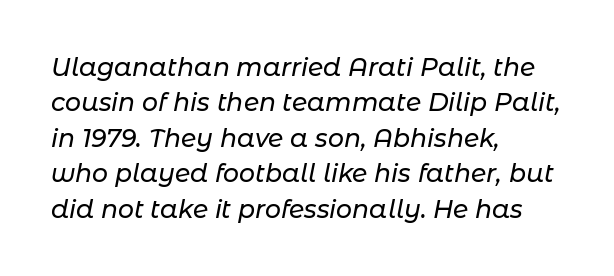
Would a proofreader flag this as italicized? Yes. The words here are not underlined. Caption: multi-line text, flush left, ragged right. The letters sit at their default tracking, neither squeezed nor spread.
